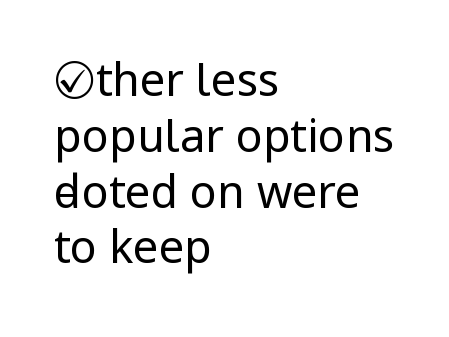
{"serif": "no", "italic": "no", "bold": "no", "weight": "regular", "width": "condensed", "stroke_contrast": "low", "underline": "no", "align": "left", "line_spacing_ratio": 1.24, "letter_spacing": "normal", "letter_spacing_em": 0.0, "glyph_px": 45}
